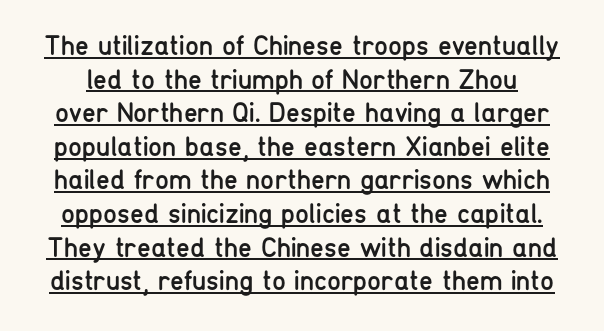
Tall strokes in this sample are plumb rather than angled. Nothing sits at the stroke ends, so this counts as sans-serif. Somebody hit Ctrl+U on this one — the words are underlined. Think of a printed novel: that variable character pitch is what you see here. Nothing unusual about the tracking: characters are spaced as the font intends. Vertical stems look standard width or narrower in stroke.
